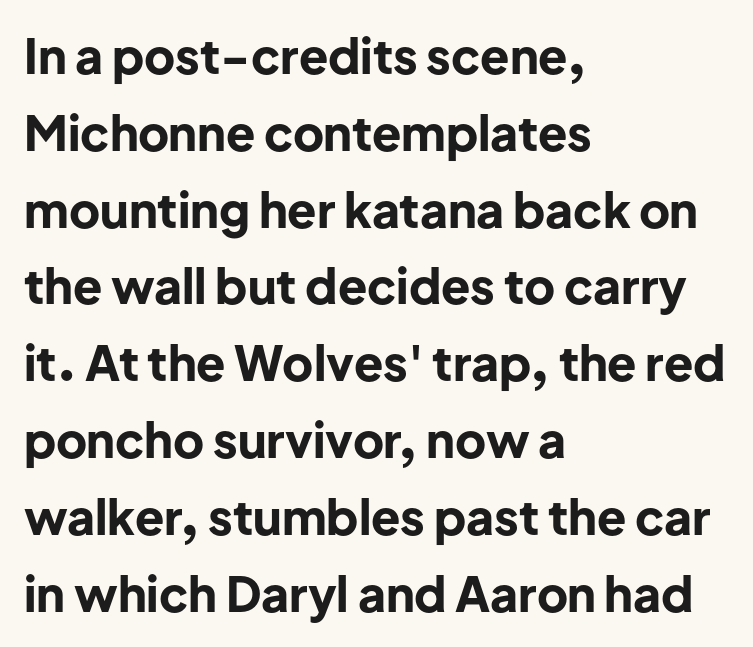
The image shows 48 px bold sans-serif type, upright; set left-aligned, normal line spacing (1.6x), normal letter spacing, not underlined; low stroke contrast and a medium x-height.
